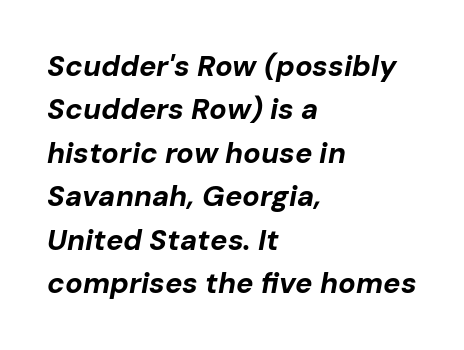
{"italic": "yes", "lean": "right", "slant_degrees": 10, "bold": "yes", "weight": "bold", "width": "normal", "stroke_contrast": "low", "x_height": "medium", "monospaced": "no", "underline": "no", "align": "left", "line_spacing": "normal", "line_spacing_ratio": 1.5, "letter_spacing": "normal", "letter_spacing_em": 0.0, "glyph_px": 29}
